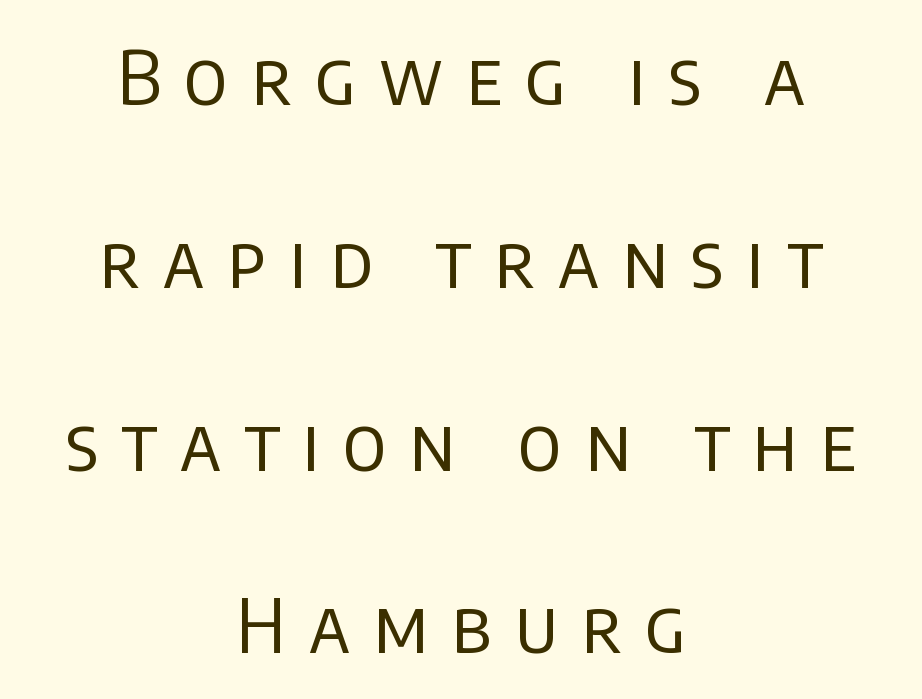
Q: Is the text bold? A: No.
Q: Is the text italic (slanted)? A: No, it is upright.
Q: Is the typeface a serif or a sans-serif typeface? A: Sans-serif.
Q: Is the text underlined? A: No.
Q: How is the paragraph aligned? A: Centered.
Q: Is the spacing between letters normal or unusually wide? A: Unusually wide.
Q: Is the spacing between lines tight, normal or loose? A: Loose.
Q: Width (condensed, normal, or wide)? A: Normal.
Q: Stroke contrast? A: Low.
Q: x-height? A: Large.
Q: Monospaced? A: No.
